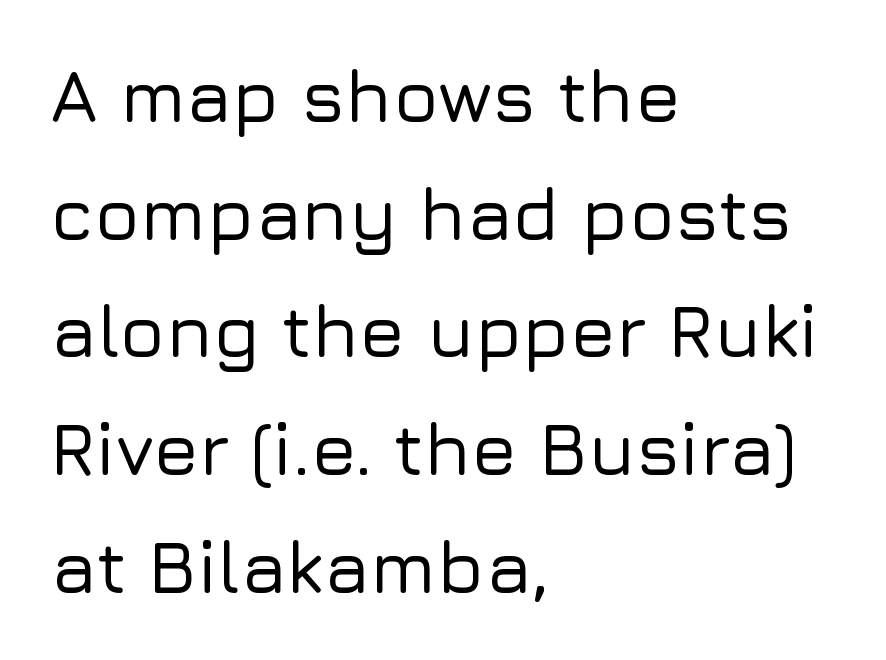
The image shows 74 px sans-serif type, upright; set left-aligned, normal line spacing (1.59x), normal letter spacing, not underlined; low stroke contrast and a medium x-height.
